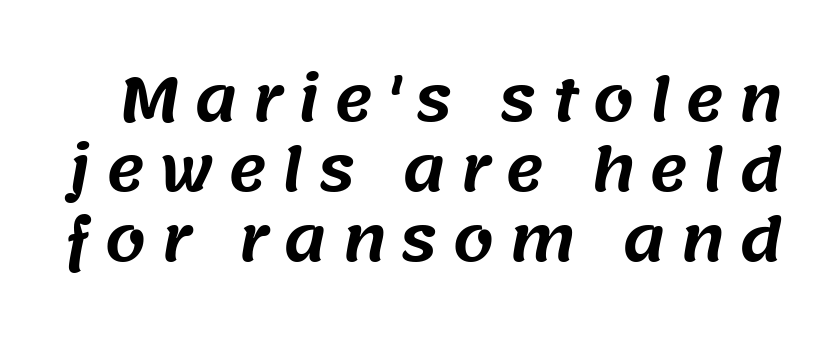
Are there feet on the stems? There aren't — it's a sans. A bare baseline throughout the passage. Think of a printed novel: that variable character pitch is what you see here. Characters follow at a spacing far wider than the type designer built in.
